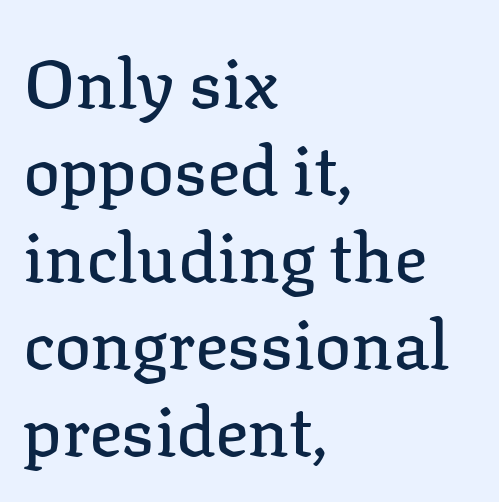
The image shows 68 px serif type, upright; set left-aligned, normal line spacing (1.28x), normal letter spacing, not underlined; low stroke contrast and a medium x-height.
